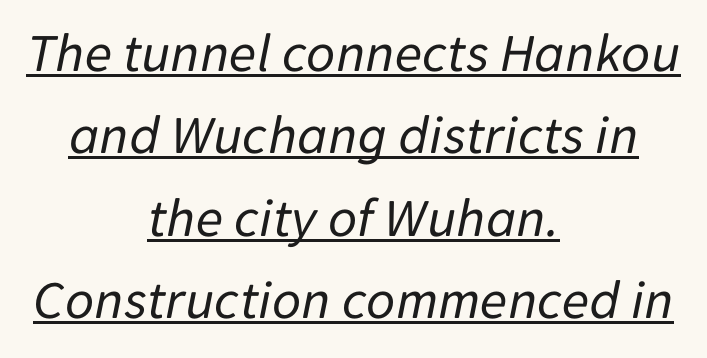
Q: Is the text bold? A: No.
Q: Is the text italic (slanted)? A: Yes, it leans right by about 11 degrees.
Q: Is the text underlined? A: Yes.
Q: How is the paragraph aligned? A: Centered.
Q: Is the spacing between letters normal or unusually wide? A: Normal.
Q: Is the spacing between lines tight, normal or loose? A: Normal.
Q: Width (condensed, normal, or wide)? A: Normal.
Q: Stroke contrast? A: Low.
Q: x-height? A: Medium.
Q: Monospaced? A: No.
